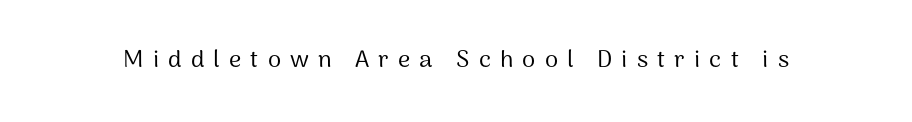
Q: Is the text bold? A: No.
Q: Is the text italic (slanted)? A: No, it is upright.
Q: Is the text underlined? A: No.
Q: Is the spacing between letters normal or unusually wide? A: Unusually wide.
